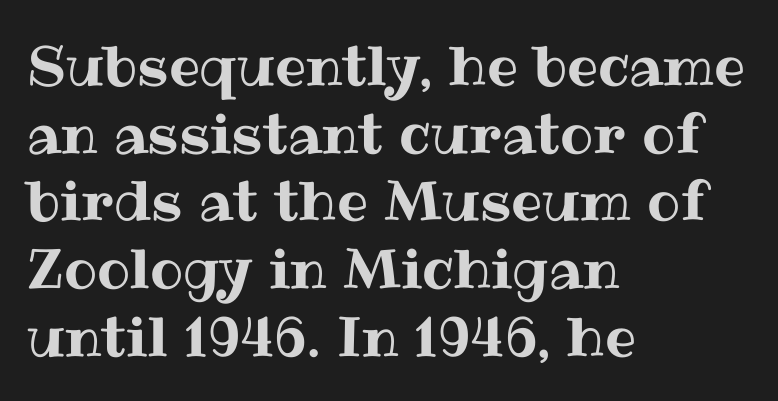
{"italic": "no", "width": "normal", "stroke_contrast": "medium", "x_height": "medium", "monospaced": "no", "underline": "no", "align": "left", "line_spacing_ratio": 1.23, "letter_spacing": "normal", "letter_spacing_em": 0.0, "glyph_px": 55}
